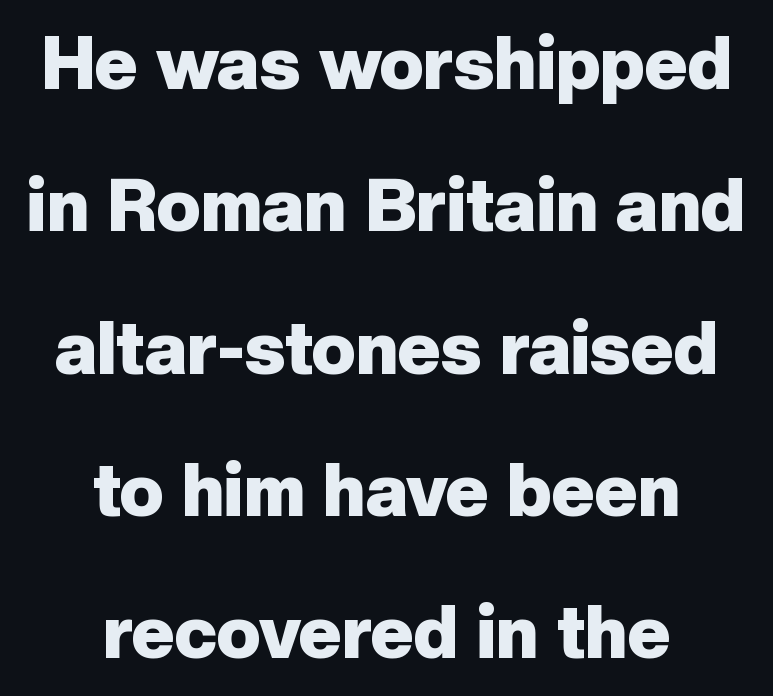
Q: Is the text bold? A: Yes.
Q: Is the text italic (slanted)? A: No, it is upright.
Q: Is the typeface a serif or a sans-serif typeface? A: Sans-serif.
Q: Is the text underlined? A: No.
Q: How is the paragraph aligned? A: Centered.
Q: Is the spacing between letters normal or unusually wide? A: Normal.
Q: Is the spacing between lines tight, normal or loose? A: Loose.
Q: Width (condensed, normal, or wide)? A: Normal.
Q: Stroke contrast? A: Low.
Q: x-height? A: Medium.
Q: Monospaced? A: No.
